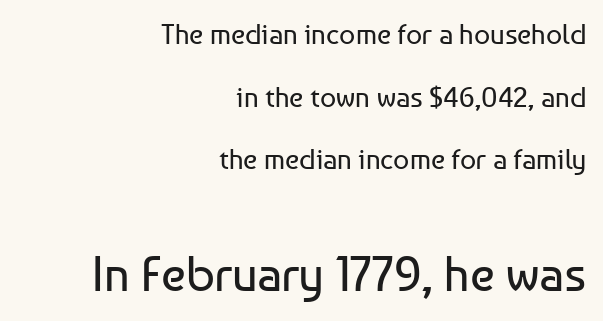
The image shows 49 px regular-weight sans-serif type, upright; set right-aligned, loose line spacing (2.24x), normal letter spacing, not underlined; the second (bottom) block is 1.75x larger; low stroke contrast and a medium x-height.
